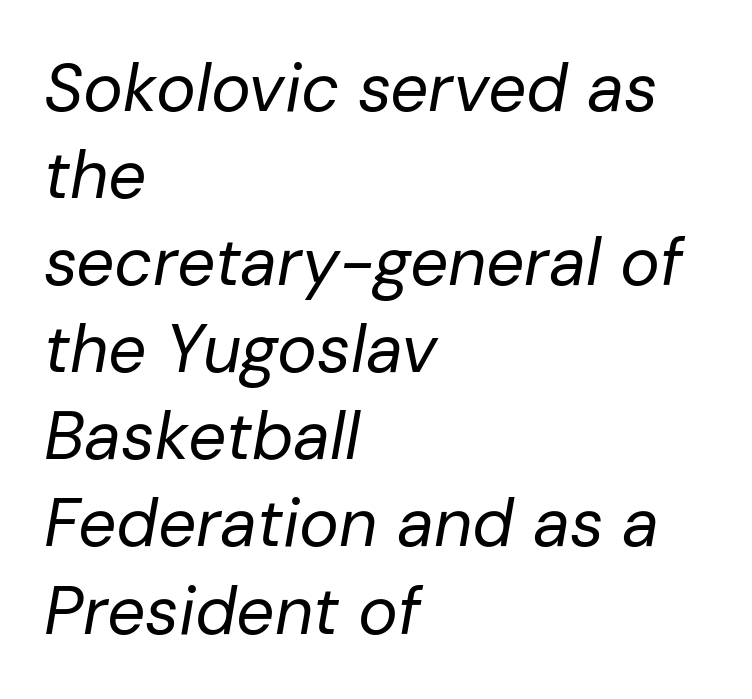
The image shows 67 px regular-weight type, italic (leaning right); set left-aligned, normal line spacing (1.3x), normal letter spacing, not underlined; low stroke contrast and a medium x-height.
